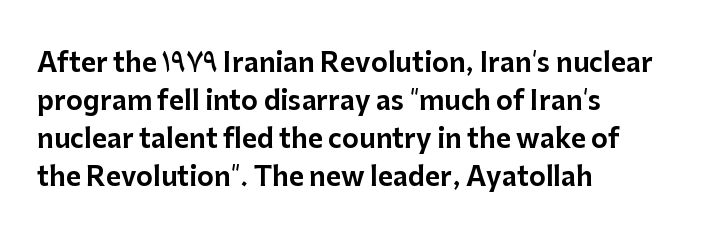
Q: Is the text italic (slanted)? A: No, it is upright.
Q: Is the text underlined? A: No.
Q: How is the paragraph aligned? A: Left-aligned.
Q: Is the spacing between letters normal or unusually wide? A: Normal.
Q: Is the spacing between lines tight, normal or loose? A: Normal.
